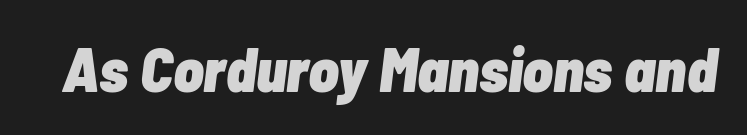
These lines were composed using italics. Rule under the text: the space is simply empty. A typesetter would call this proportional, since set widths differ per character. Observe the ordinary spacing: letters are neighbours, not strangers. The font is running at its bold setting.
